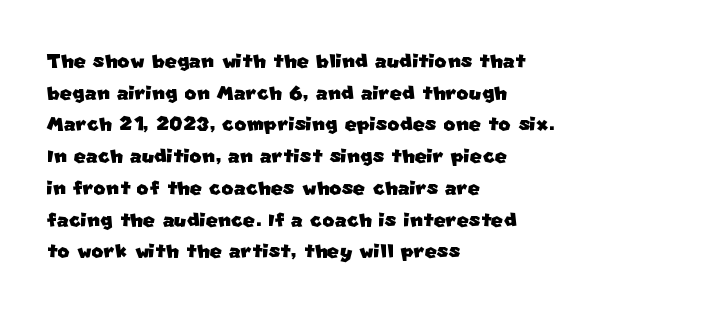
Q: Is the text underlined? A: No.
Q: How is the paragraph aligned? A: Left-aligned.
Q: Is the spacing between letters normal or unusually wide? A: Normal.
